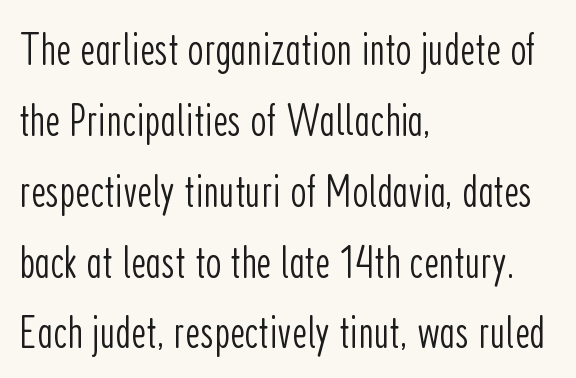
{"serif": "no", "italic": "no", "bold": "no", "weight": "light", "width": "condensed", "stroke_contrast": "low", "x_height": "medium", "monospaced": "no", "underline": "no", "align": "left", "line_spacing": "normal", "line_spacing_ratio": 1.54, "letter_spacing": "normal", "letter_spacing_em": 0.0, "glyph_px": 46}
